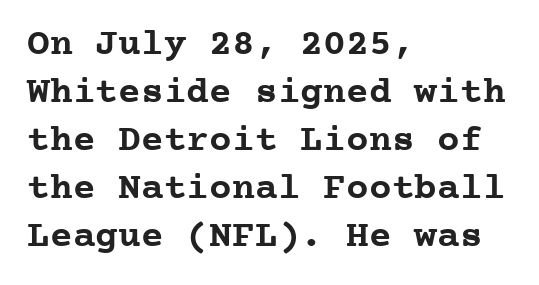
The image shows 38 px semibold serif type, upright, monospaced; set left-aligned, normal line spacing (1.26x), normal letter spacing, not underlined; low stroke contrast and a medium x-height.
